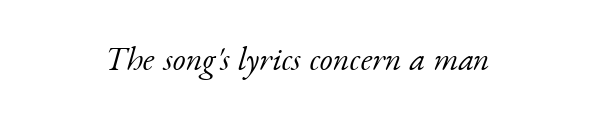
This sample uses an oblique cut, with every glyph tilted off the vertical. Here the designer chose a conventional face with non-uniform glyph widths. This rendering features lettering with no underline. Little horizontal feet cap the strokes, marking this as serif type. A quiet, ordinary-to-light weight characterises the typeface.
